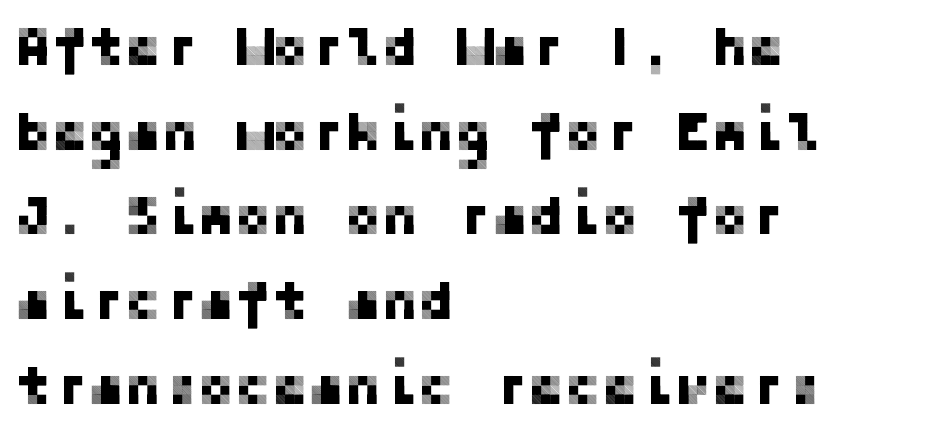
{"serif": "no", "italic": "no", "width": "normal", "stroke_contrast": "low", "x_height": "medium", "underline": "no", "align": "left", "line_spacing": "normal", "line_spacing_ratio": 1.54, "letter_spacing": "normal", "letter_spacing_em": 0.0, "glyph_px": 55}
